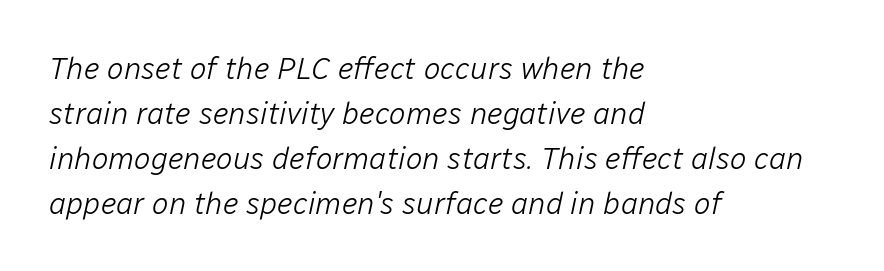
The image shows 31 px light type, italic (leaning right); set left-aligned, normal line spacing (1.45x), normal letter spacing, not underlined; low stroke contrast and a medium x-height.
